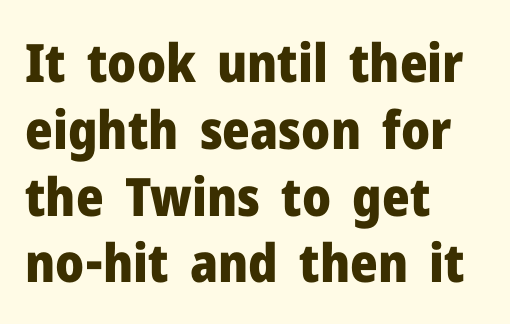
{"serif": "no", "italic": "no", "bold": "yes", "weight": "heavy", "width": "normal", "stroke_contrast": "low", "x_height": "medium", "monospaced": "no", "underline": "no", "align": "left", "line_spacing": "normal", "line_spacing_ratio": 1.26, "letter_spacing": "normal", "letter_spacing_em": 0.0, "glyph_px": 53}
